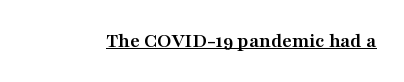
Q: Is the text bold? A: Yes.
Q: Is the text italic (slanted)? A: No, it is upright.
Q: Is the text underlined? A: Yes.
Q: Is the spacing between letters normal or unusually wide? A: Normal.
